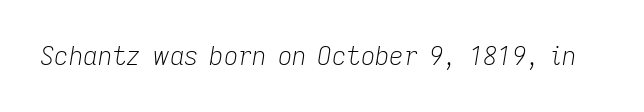
The image shows 25 px text type, italic (leaning right); set normal letter spacing, not underlined.
